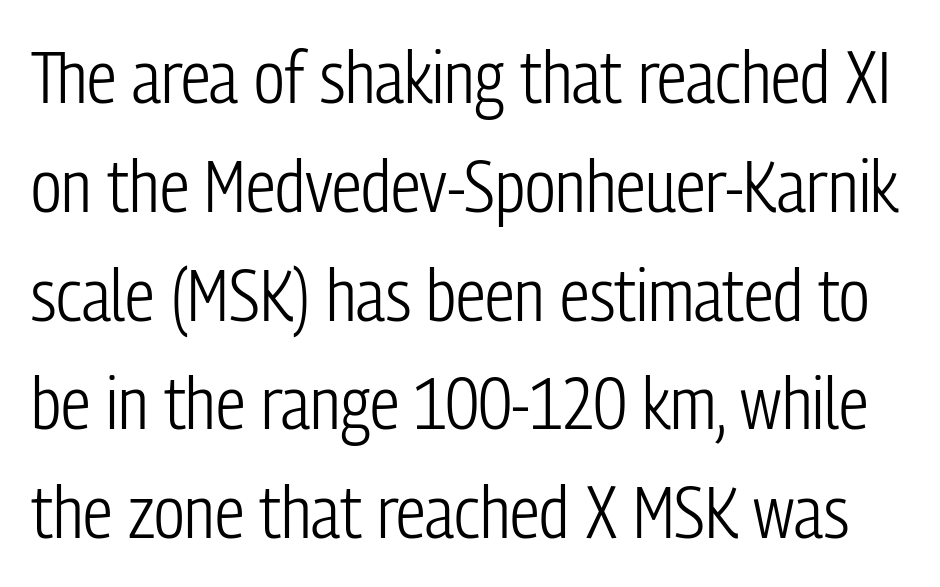
{"serif": "no", "italic": "no", "bold": "no", "weight": "light", "width": "condensed", "stroke_contrast": "low", "x_height": "medium", "monospaced": "no", "underline": "no", "line_spacing": "normal", "line_spacing_ratio": 1.47, "letter_spacing": "normal", "letter_spacing_em": 0.0, "glyph_px": 74}
